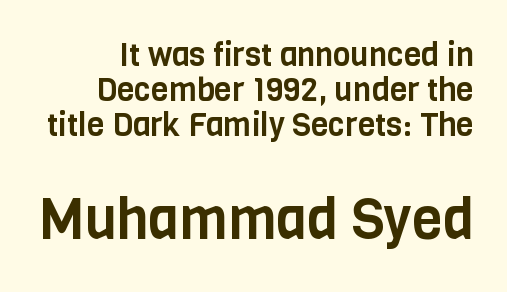
{"serif": "no", "italic": "no", "width": "condensed", "stroke_contrast": "low", "x_height": "large", "monospaced": "no", "underline": "no", "line_spacing": "tight", "line_spacing_ratio": 1.09, "letter_spacing": "normal", "letter_spacing_em": 0.0, "larger_block": "second", "size_ratio": 1.75, "glyph_px": 56}
